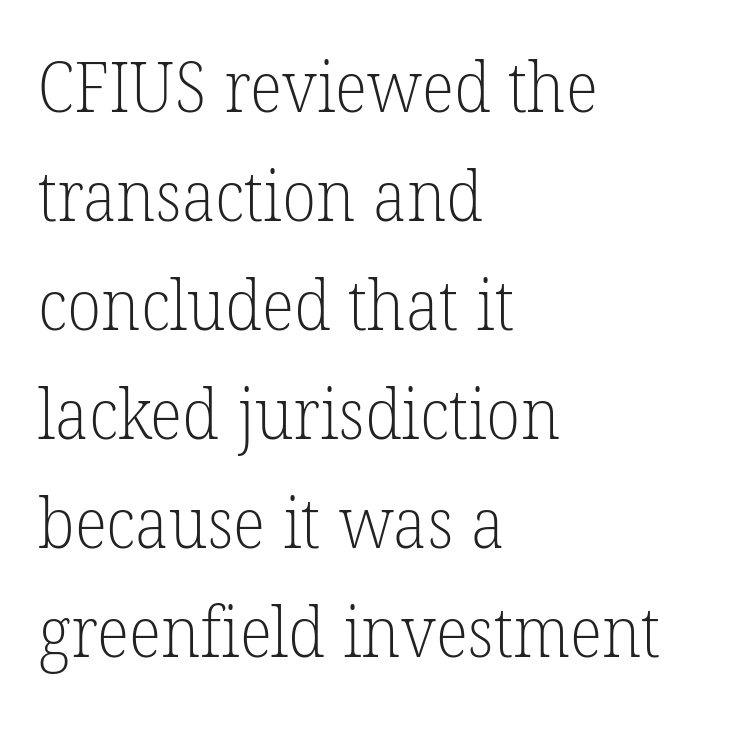
The image shows 69 px light serif type; set left-aligned, normal line spacing (1.58x), normal letter spacing, not underlined; low stroke contrast and a medium x-height.
